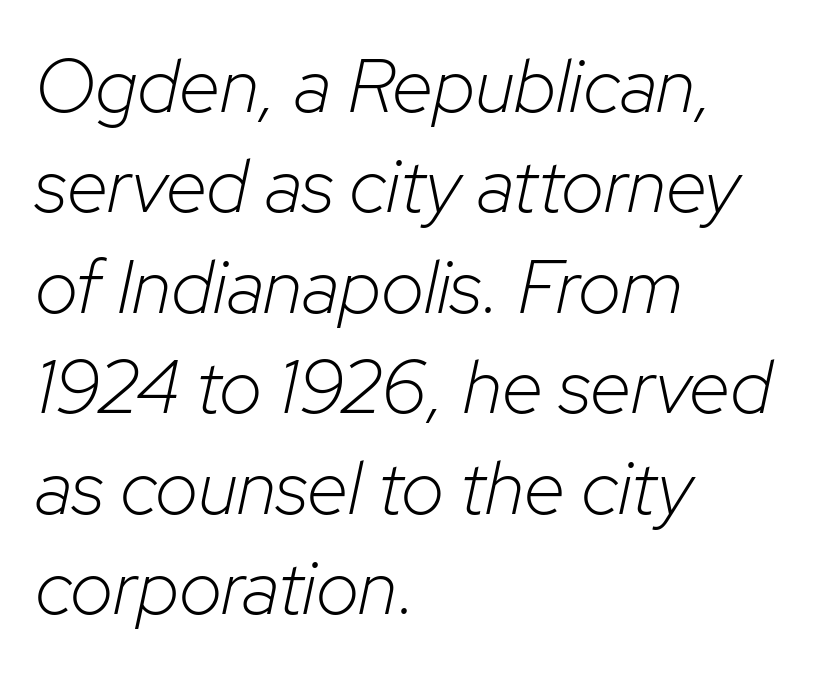
The image shows 75 px light type, italic (leaning right); set left-aligned, normal line spacing (1.34x), normal letter spacing, not underlined; low stroke contrast and a medium x-height.
